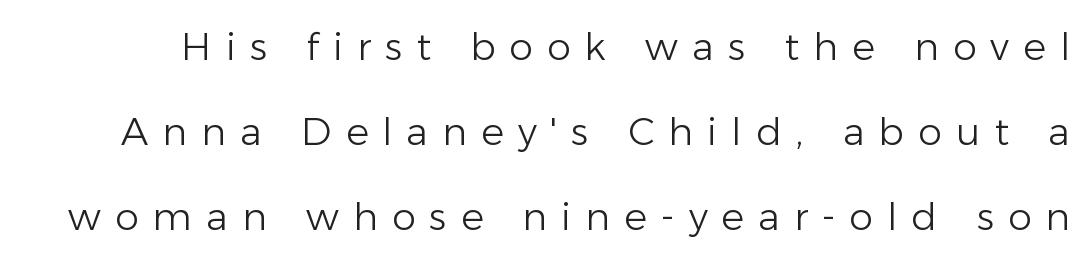
Q: Is the text bold? A: No.
Q: Is the text italic (slanted)? A: No, it is upright.
Q: Is the typeface a serif or a sans-serif typeface? A: Sans-serif.
Q: Is the text underlined? A: No.
Q: Is the spacing between letters normal or unusually wide? A: Unusually wide.
Q: Is the spacing between lines tight, normal or loose? A: Loose.
Q: Width (condensed, normal, or wide)? A: Normal.
Q: Stroke contrast? A: Low.
Q: x-height? A: Medium.
Q: Monospaced? A: No.
